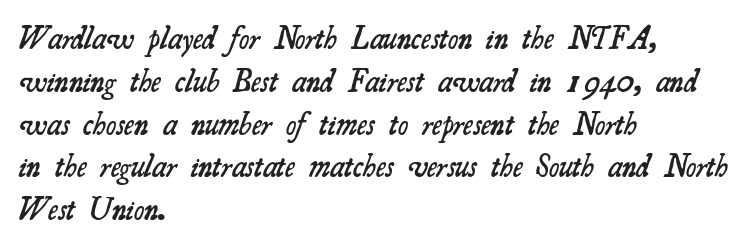
Glance below the letters and you will spot only blank space. A typesetter would call this leading conventional body-copy spacing. Every letter is mildly thick-stroked: semibold rather than bold. Here the designer chose a conventional face with non-uniform glyph widths.
